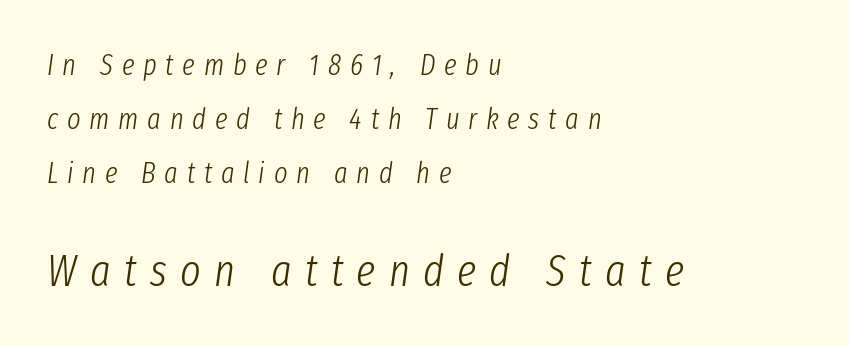
The line texture is sparse and dotted thanks to wide tracking. The passage shown leans; its letterforms are oblique. Note: smaller setting up top, larger setting below. Do the characters align in a grid? No, the font is proportional. Caption: multi-line text, flush left, ragged right. Heaviness? Minimal to ordinary, like unemphasized prose.
